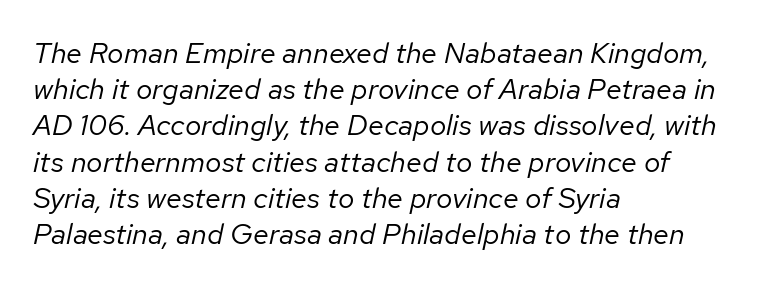
{"italic": "yes", "lean": "right", "slant_degrees": 12, "bold": "no", "weight": "regular", "width": "normal", "stroke_contrast": "low", "x_height": "medium", "monospaced": "no", "underline": "no", "align": "left", "line_spacing": "normal", "line_spacing_ratio": 1.25, "letter_spacing": "normal", "letter_spacing_em": 0.0, "glyph_px": 29}
